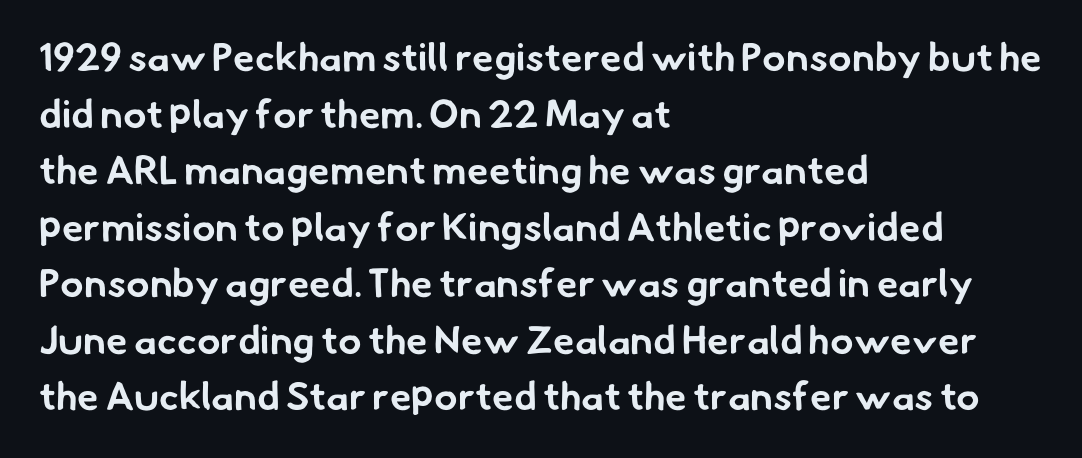
The image shows 39 px bold sans-serif type; set left-aligned, normal line spacing (1.45x), normal letter spacing, not underlined; low stroke contrast and a small x-height.
